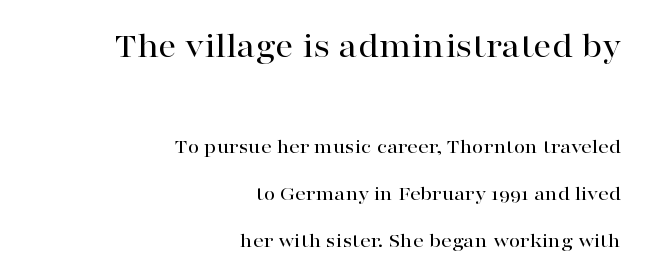
Top chunk: large. Bottom chunk: small. All the whitespace from short lines collects on the left. Spacing verdict: proportional, widths tailored to each character. In terms of letterspacing, this is plain default setting.
